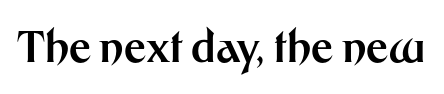
The image shows 43 px bold sans-serif type, upright; set normal letter spacing, not underlined; medium stroke contrast and a medium x-height.
